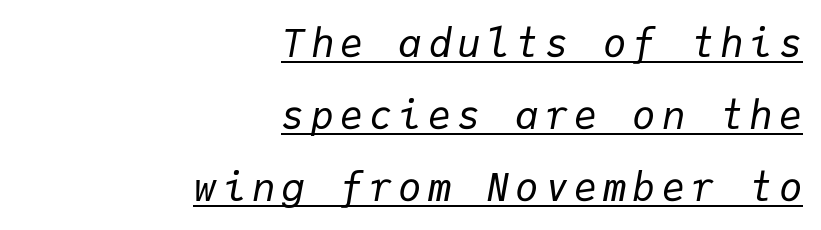
{"italic": "yes", "lean": "right", "slant_degrees": 9, "bold": "no", "weight": "regular", "width": "normal", "stroke_contrast": "low", "x_height": "medium", "monospaced": "yes", "underline": "yes", "align": "right", "line_spacing_ratio": 1.85, "glyph_px": 39}
